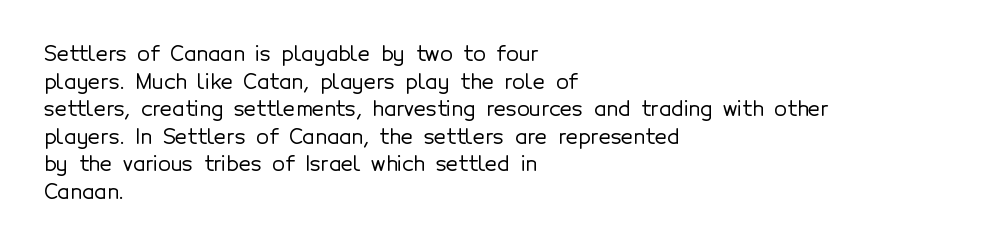
{"italic": "no", "underline": "no", "align": "left", "line_spacing": "normal", "line_spacing_ratio": 1.31, "letter_spacing": "normal", "letter_spacing_em": 0.0, "glyph_px": 21}
